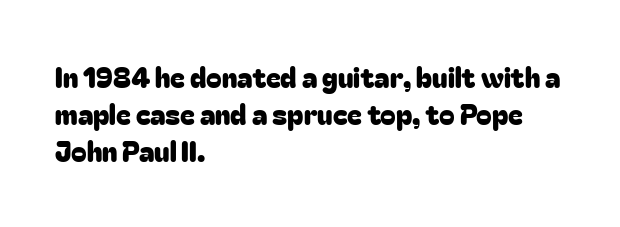
Q: Is the text italic (slanted)? A: No, it is upright.
Q: Is the typeface a serif or a sans-serif typeface? A: Sans-serif.
Q: Is the text underlined? A: No.
Q: How is the paragraph aligned? A: Left-aligned.
Q: Is the spacing between letters normal or unusually wide? A: Normal.
Q: Is the spacing between lines tight, normal or loose? A: Normal.
Q: Width (condensed, normal, or wide)? A: Normal.
Q: Stroke contrast? A: Low.
Q: x-height? A: Medium.
Q: Monospaced? A: No.
